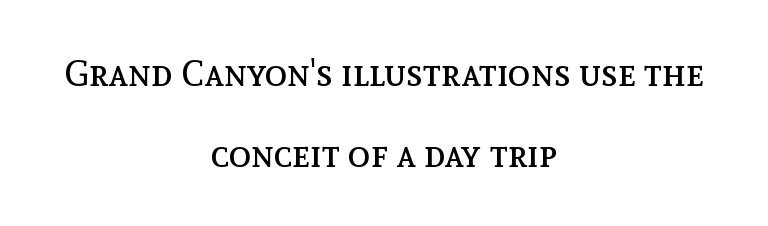
Q: Is the text bold? A: No.
Q: Is the text italic (slanted)? A: No, it is upright.
Q: Is the text underlined? A: No.
Q: How is the paragraph aligned? A: Centered.
Q: Is the spacing between letters normal or unusually wide? A: Normal.
Q: Is the spacing between lines tight, normal or loose? A: Loose.
Q: Width (condensed, normal, or wide)? A: Normal.
Q: x-height? A: Medium.
Q: Monospaced? A: No.
